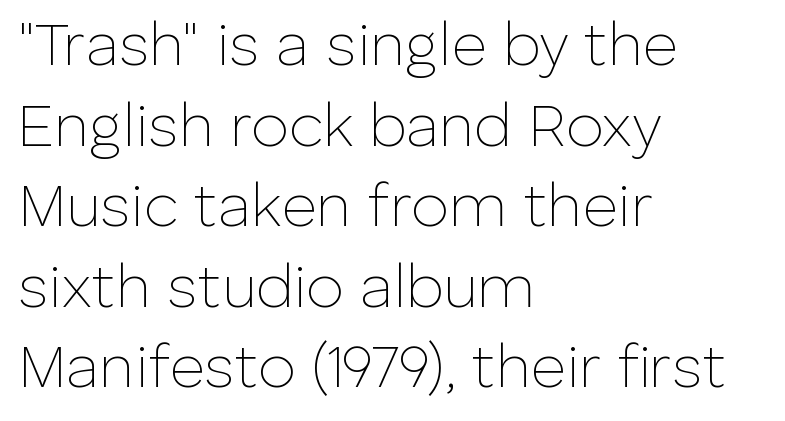
{"serif": "no", "italic": "no", "bold": "no", "weight": "thin", "width": "normal", "stroke_contrast": "low", "x_height": "medium", "monospaced": "no", "underline": "no", "align": "left", "line_spacing": "normal", "line_spacing_ratio": 1.32, "letter_spacing": "normal", "letter_spacing_em": 0.0, "glyph_px": 61}
